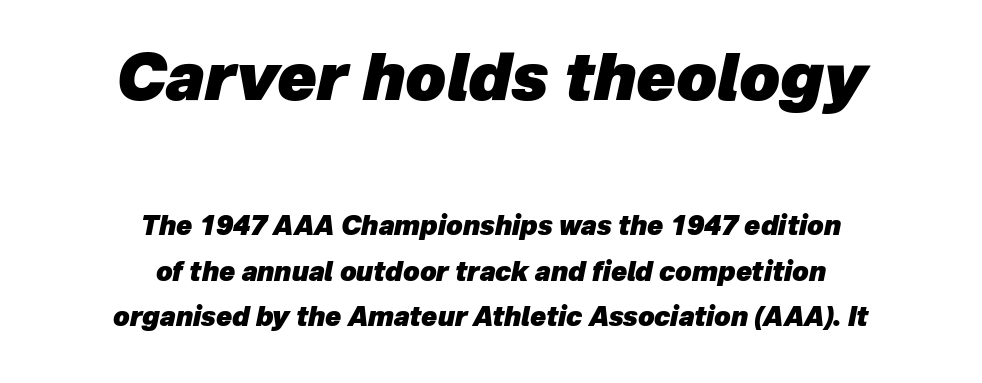
Q: Is the text bold? A: Yes.
Q: Is the text italic (slanted)? A: Yes, it leans right by about 12 degrees.
Q: Is the text underlined? A: No.
Q: How is the paragraph aligned? A: Centered.
Q: Is the spacing between letters normal or unusually wide? A: Normal.
Q: Which block of text is set in a larger size, the first (top) or the second (bottom)? A: The first (top) one.
Q: Width (condensed, normal, or wide)? A: Normal.
Q: Stroke contrast? A: Low.
Q: x-height? A: Medium.
Q: Monospaced? A: No.
